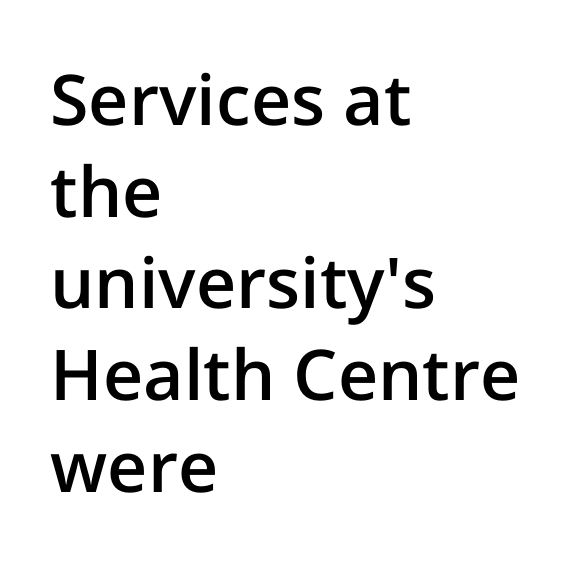
The image shows 70 px semibold sans-serif type, upright; set left-aligned, normal line spacing (1.31x), normal letter spacing, not underlined; low stroke contrast and a medium x-height.
